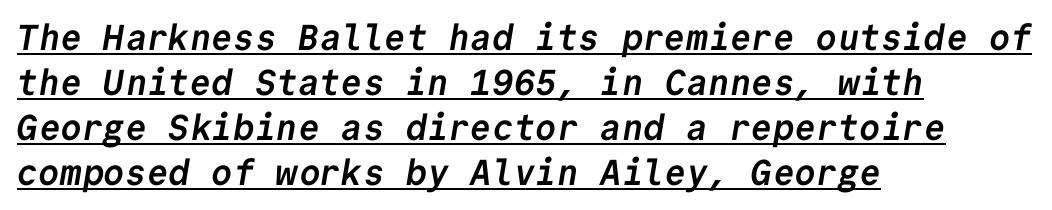
Q: Is the text bold? A: Yes.
Q: Is the typeface a serif or a sans-serif typeface? A: Sans-serif.
Q: Is the text underlined? A: Yes.
Q: How is the paragraph aligned? A: Left-aligned.
Q: Is the spacing between letters normal or unusually wide? A: Normal.
Q: Is the spacing between lines tight, normal or loose? A: Normal.
Q: Width (condensed, normal, or wide)? A: Normal.
Q: Stroke contrast? A: Low.
Q: x-height? A: Medium.
Q: Monospaced? A: Yes.
